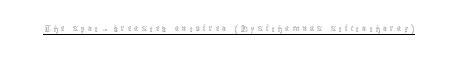
Upright lettering throughout. Honestly, the underline is the first thing you notice here. Vertical stems look standard width or narrower in stroke.
